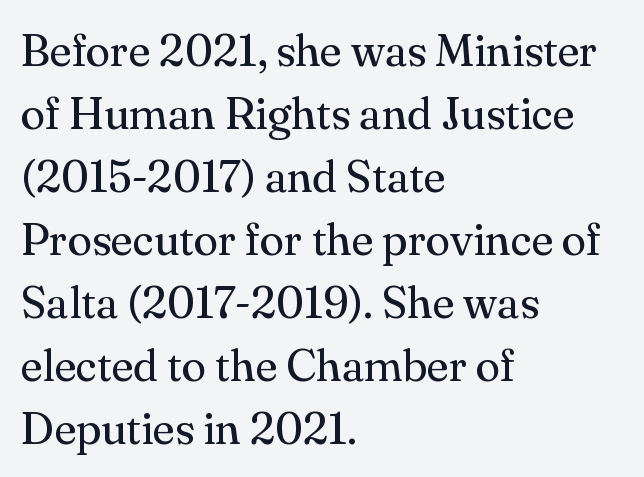
{"serif": "yes", "italic": "no", "bold": "no", "weight": "regular", "width": "normal", "stroke_contrast": "medium", "x_height": "small", "monospaced": "no", "underline": "no", "align": "left", "line_spacing": "normal", "line_spacing_ratio": 1.4, "letter_spacing": "normal", "letter_spacing_em": 0.0, "glyph_px": 45}
